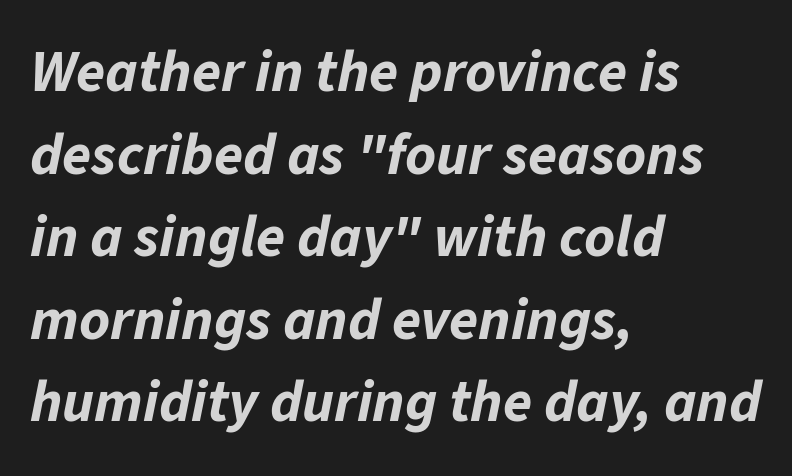
The image shows 59 px bold type, italic (leaning right); set left-aligned, normal line spacing (1.4x), normal letter spacing, not underlined; low stroke contrast and a medium x-height.
